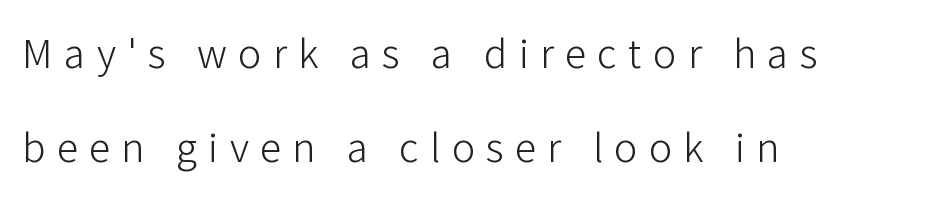
{"serif": "no", "italic": "no", "bold": "no", "weight": "light", "width": "normal", "stroke_contrast": "low", "x_height": "medium", "monospaced": "no", "underline": "no", "align": "left", "line_spacing": "loose", "line_spacing_ratio": 2.42, "letter_spacing": "wide", "letter_spacing_em": 0.29, "glyph_px": 39}
